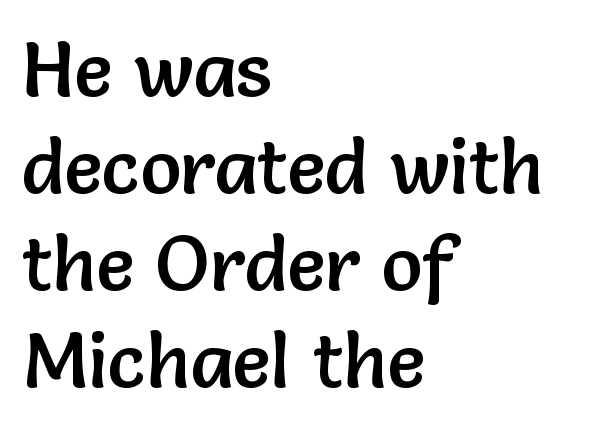
{"serif": "no", "italic": "no", "width": "normal", "stroke_contrast": "low", "x_height": "medium", "monospaced": "no", "underline": "no", "align": "left", "line_spacing": "normal", "line_spacing_ratio": 1.26, "letter_spacing": "normal", "letter_spacing_em": 0.0, "glyph_px": 77}
